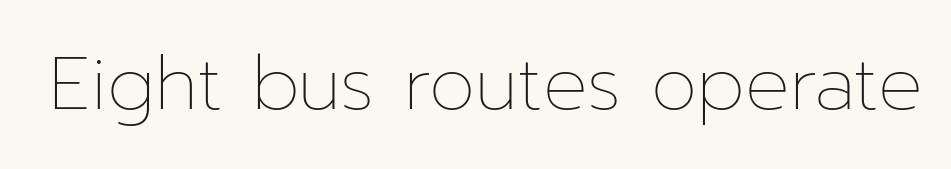
The image shows 74 px thin type, upright; set normal letter spacing, not underlined; low stroke contrast and a medium x-height.
